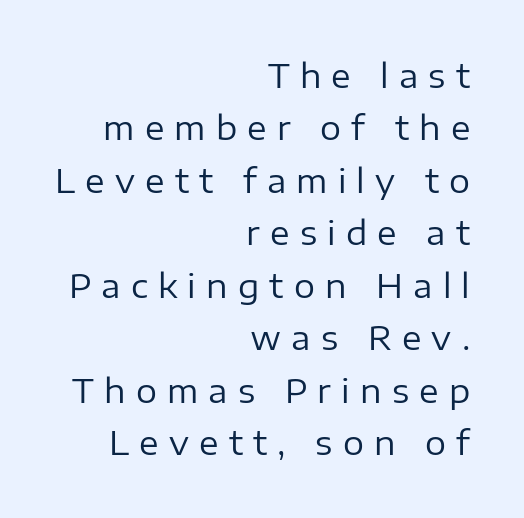
Stems and bowls with no extra thickness — not bold. This block has exactly the height ordinary leading produces. Underline: absent. These lines stack with their right ends in a neat column. What stands out about the letter spacing? Its width — letters are far apart.
